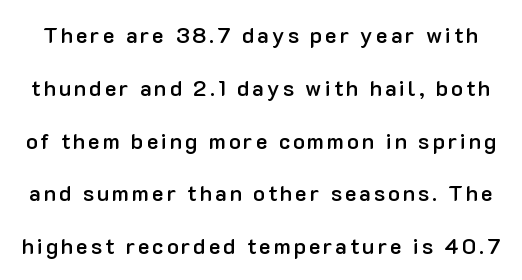
The image shows 22 px text type, upright; set loose line spacing (2.4x), not underlined.
